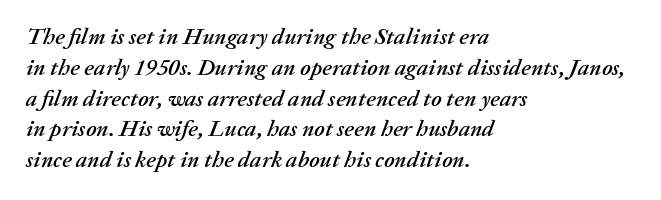
The rendering keeps characters at their native spacing. Each new line begins a customary step beneath the previous one. This rendering uses left alignment, leaving the right contour irregular. Italic? Definitely — the glyphs are oblique. Descenders are the only things crossing below the line.
